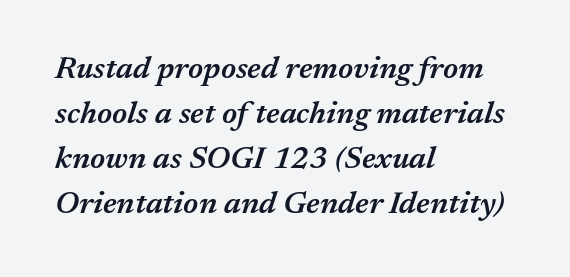
Slanted lettering throughout. Nothing unusual about the tracking: characters are spaced as the font intends. What weight is shown? A semibold, between regular and bold. The paragraph has a hard left edge and a soft right edge. Interline gaps are of average width in this sample. The letters advance in unequal steps, a hallmark of proportional type.
